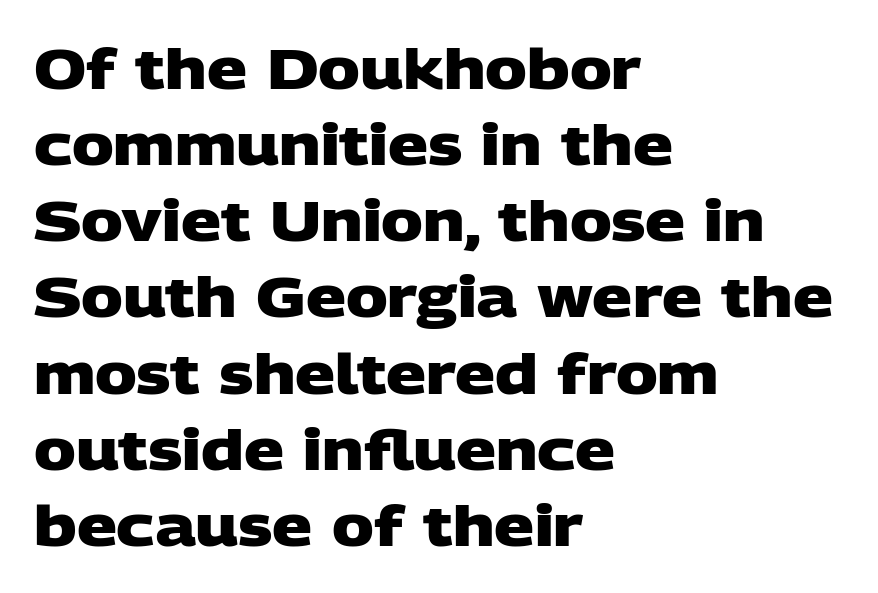
The image shows 56 px heavy, wide sans-serif type; set left-aligned, normal line spacing (1.36x), normal letter spacing, not underlined; low stroke contrast and a large x-height.
